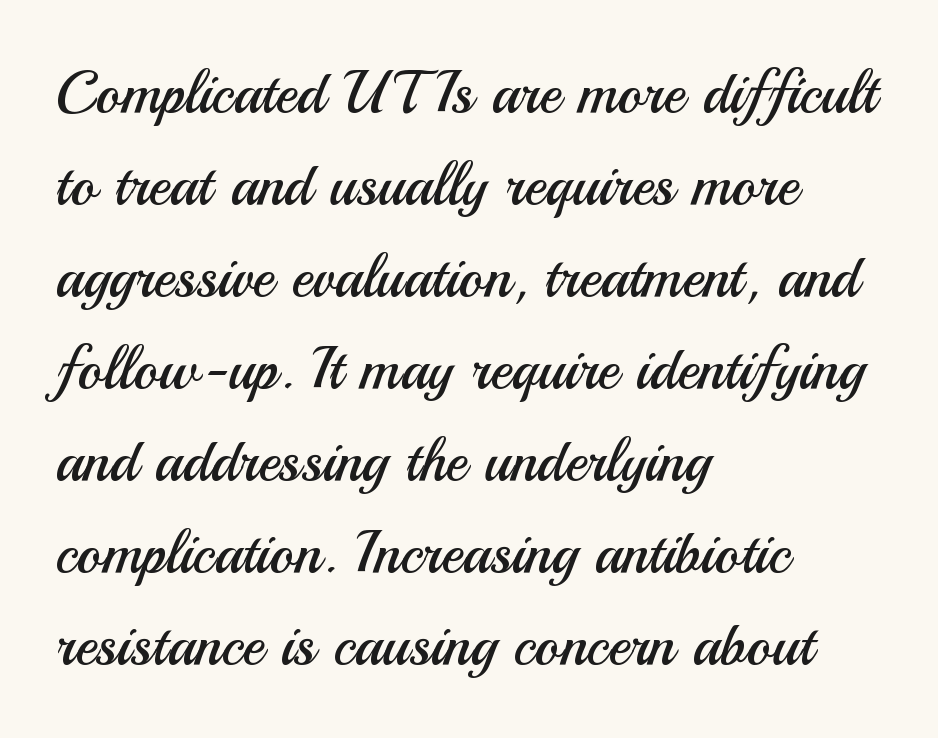
Check the space under the baseline: it is left empty. These lines sit exactly where default settings would place them. Between one letter and the next there's only the usual sliver of space. Compared with a centered layout, this one pins lines to the left instead.
